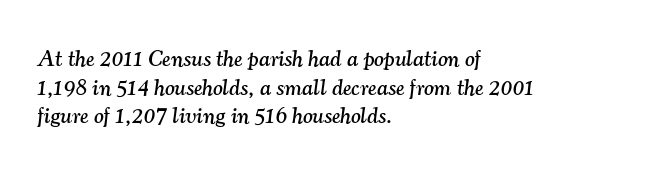
Nothing unusual about the tracking: characters are spaced as the font intends. It's the slanting kind of type. A clean baseline with only descenders dipping below it. The lines are quadded left.
